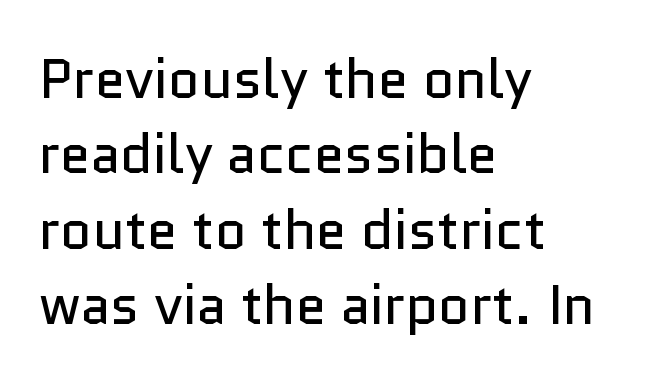
Q: Is the text bold? A: No.
Q: Is the text italic (slanted)? A: No, it is upright.
Q: Is the typeface a serif or a sans-serif typeface? A: Sans-serif.
Q: Is the text underlined? A: No.
Q: How is the paragraph aligned? A: Left-aligned.
Q: Is the spacing between letters normal or unusually wide? A: Normal.
Q: Is the spacing between lines tight, normal or loose? A: Normal.
Q: Width (condensed, normal, or wide)? A: Normal.
Q: Stroke contrast? A: Low.
Q: x-height? A: Medium.
Q: Monospaced? A: No.
